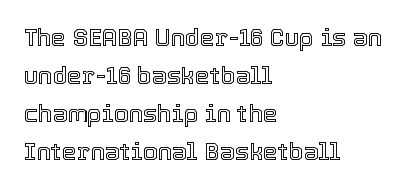
The image shows 24 px text type, upright; set left-aligned, normal line spacing (1.58x), normal letter spacing, not underlined.
